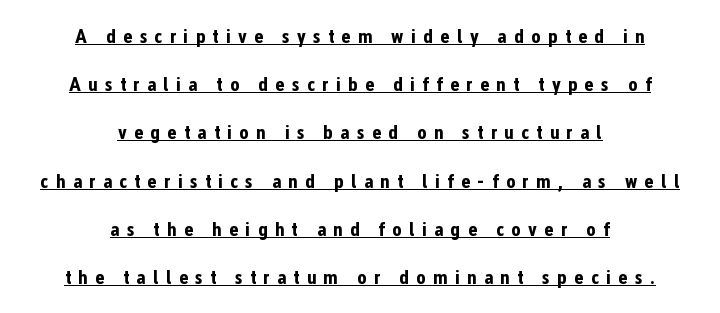
The image shows 20 px bold type, upright; set centered, loose line spacing (2.41x), unusually wide letter spacing (+0.36 em), underlined.
